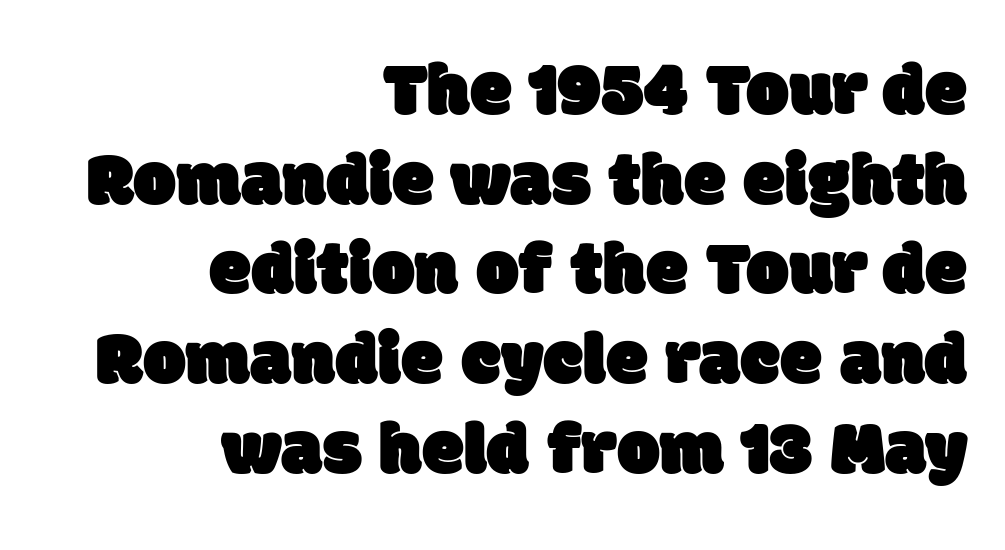
Is this a sans? Yes — the strokes have no serifs. Layout note: lines flush right. The passage shown has conventional tracking throughout. Spacing verdict: proportional, widths tailored to each character.
